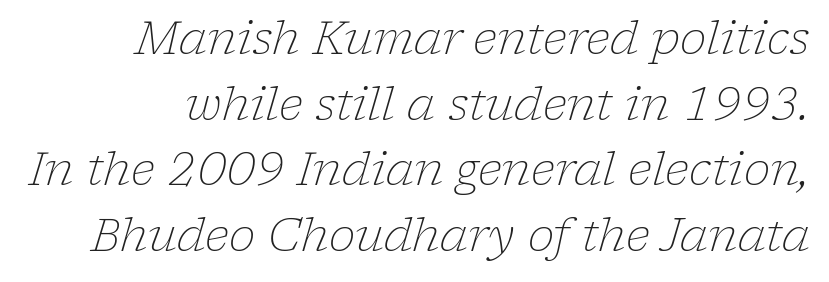
Q: Is the text bold? A: No.
Q: Is the text italic (slanted)? A: Yes, it leans right by about 17 degrees.
Q: Is the typeface a serif or a sans-serif typeface? A: Serif.
Q: Is the text underlined? A: No.
Q: Is the spacing between letters normal or unusually wide? A: Normal.
Q: Is the spacing between lines tight, normal or loose? A: Normal.
Q: Width (condensed, normal, or wide)? A: Normal.
Q: Stroke contrast? A: Low.
Q: x-height? A: Medium.
Q: Monospaced? A: No.
